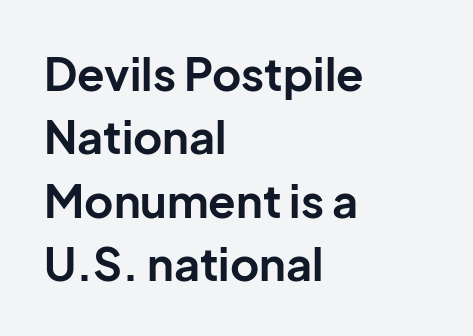
Q: Is the text bold? A: Yes.
Q: Is the text italic (slanted)? A: No, it is upright.
Q: Is the typeface a serif or a sans-serif typeface? A: Sans-serif.
Q: Is the text underlined? A: No.
Q: How is the paragraph aligned? A: Left-aligned.
Q: Is the spacing between letters normal or unusually wide? A: Normal.
Q: Is the spacing between lines tight, normal or loose? A: Normal.
Q: Width (condensed, normal, or wide)? A: Normal.
Q: Stroke contrast? A: Low.
Q: x-height? A: Medium.
Q: Monospaced? A: No.
